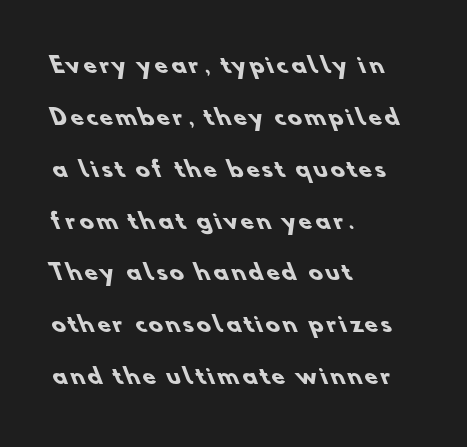
Q: Is the text bold? A: Yes.
Q: Is the text underlined? A: No.
Q: How is the paragraph aligned? A: Left-aligned.
Q: Is the spacing between lines tight, normal or loose? A: Loose.
